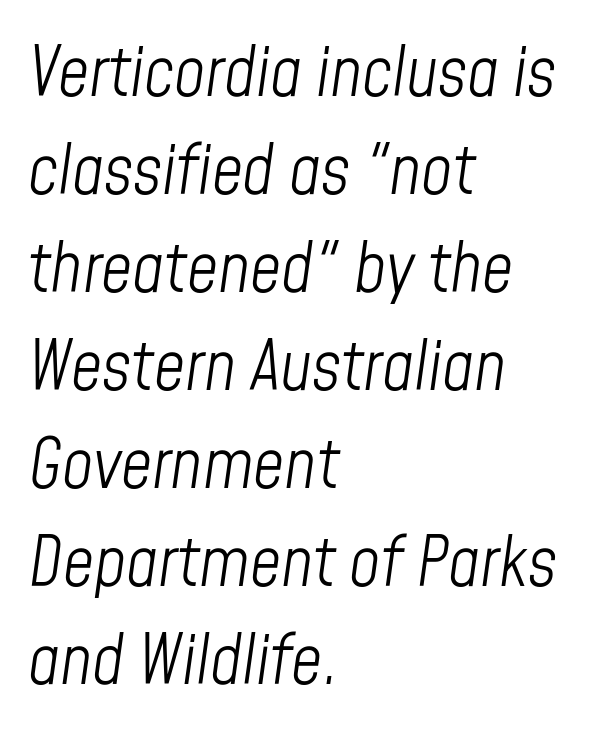
The image shows 68 px light, condensed type, italic (leaning right); set left-aligned, normal line spacing (1.44x), normal letter spacing, not underlined; low stroke contrast and a medium x-height.
